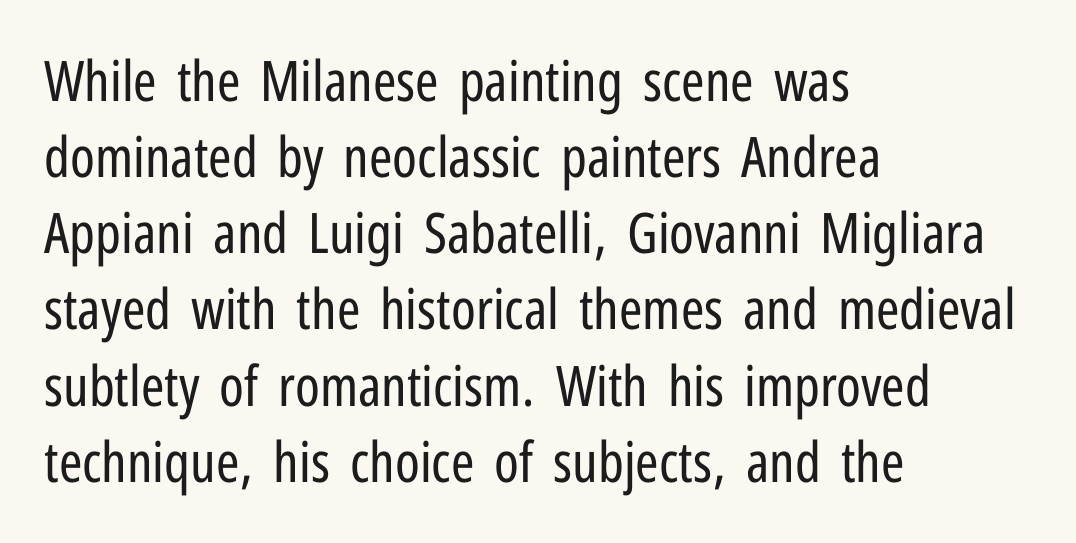
The image shows 56 px regular-weight, condensed sans-serif type, upright; set left-aligned, normal line spacing (1.36x), normal letter spacing, not underlined; low stroke contrast and a medium x-height.
